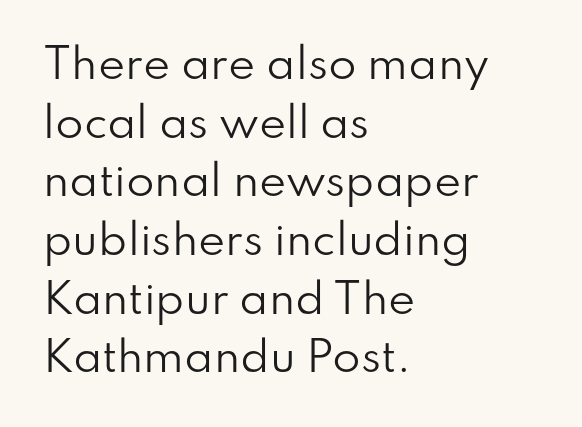
Q: Is the text bold? A: No.
Q: Is the text italic (slanted)? A: No, it is upright.
Q: Is the typeface a serif or a sans-serif typeface? A: Sans-serif.
Q: Is the text underlined? A: No.
Q: How is the paragraph aligned? A: Left-aligned.
Q: Is the spacing between letters normal or unusually wide? A: Normal.
Q: Is the spacing between lines tight, normal or loose? A: Normal.
Q: Width (condensed, normal, or wide)? A: Normal.
Q: Stroke contrast? A: Low.
Q: x-height? A: Small.
Q: Monospaced? A: No.
